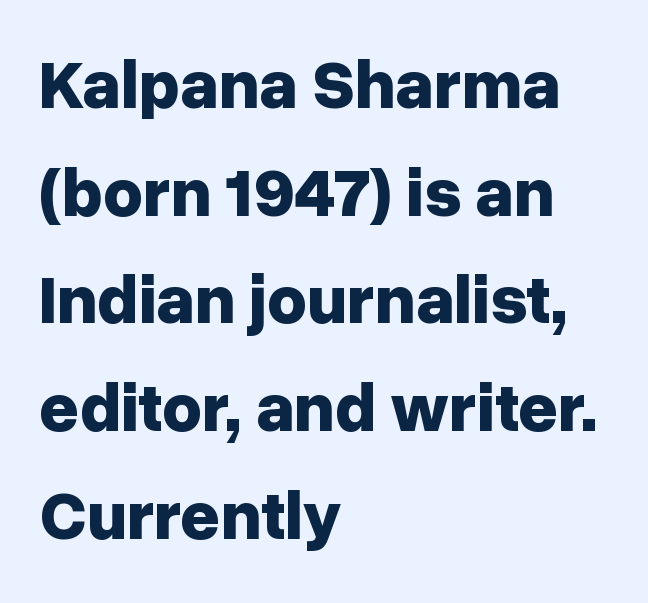
Every stem runs plumb, perpendicular to the baseline. Thick stems and heavy bowls — unmistakably bold. This block has exactly the height ordinary leading produces. How are the letters spaced? Ordinarily, with no added tracking.
